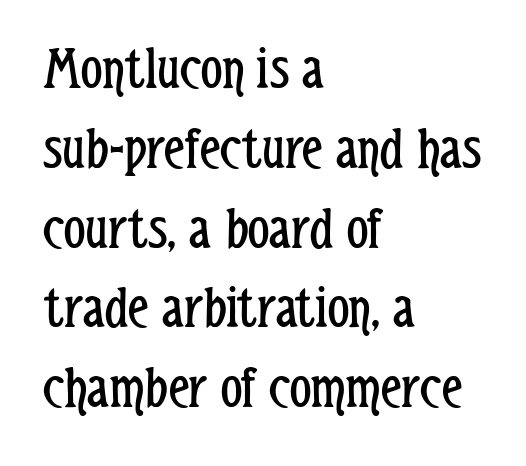
The image shows 60 px regular-weight, condensed sans-serif type, upright; set left-aligned, normal line spacing (1.33x), normal letter spacing, not underlined; low stroke contrast and a medium x-height.
